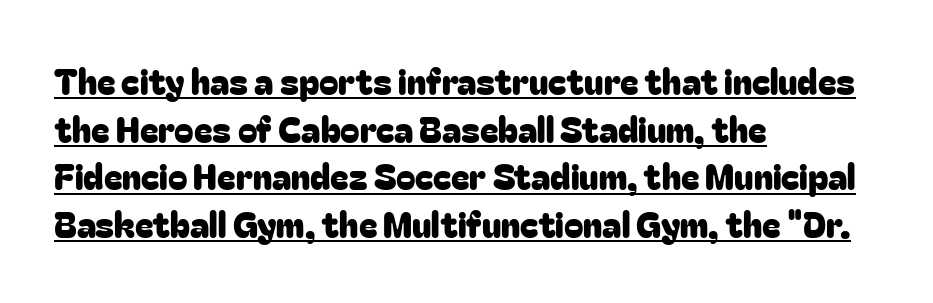
Q: Is the text italic (slanted)? A: No, it is upright.
Q: Is the typeface a serif or a sans-serif typeface? A: Sans-serif.
Q: Is the text underlined? A: Yes.
Q: How is the paragraph aligned? A: Left-aligned.
Q: Is the spacing between letters normal or unusually wide? A: Normal.
Q: Is the spacing between lines tight, normal or loose? A: Normal.
Q: Width (condensed, normal, or wide)? A: Normal.
Q: Stroke contrast? A: Low.
Q: x-height? A: Medium.
Q: Monospaced? A: No.
